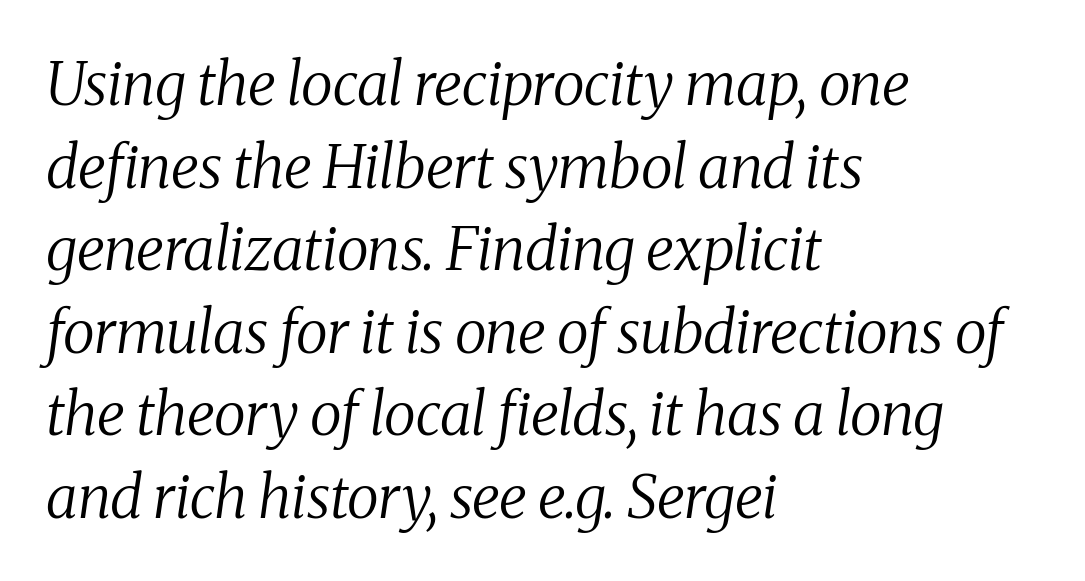
Q: Is the text bold? A: No.
Q: Is the text italic (slanted)? A: Yes, it leans right by about 8 degrees.
Q: Is the typeface a serif or a sans-serif typeface? A: Serif.
Q: Is the text underlined? A: No.
Q: How is the paragraph aligned? A: Left-aligned.
Q: Is the spacing between letters normal or unusually wide? A: Normal.
Q: Is the spacing between lines tight, normal or loose? A: Normal.
Q: Width (condensed, normal, or wide)? A: Normal.
Q: Stroke contrast? A: Medium.
Q: x-height? A: Medium.
Q: Monospaced? A: No.
